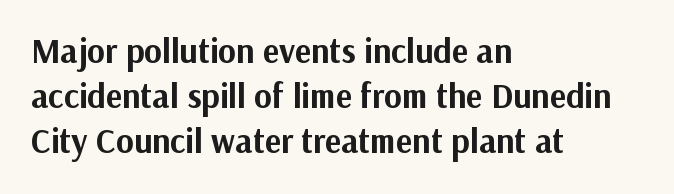
Q: Is the text bold? A: Yes.
Q: Is the text italic (slanted)? A: No, it is upright.
Q: Is the typeface a serif or a sans-serif typeface? A: Sans-serif.
Q: Is the text underlined? A: No.
Q: How is the paragraph aligned? A: Left-aligned.
Q: Is the spacing between letters normal or unusually wide? A: Normal.
Q: Is the spacing between lines tight, normal or loose? A: Normal.
Q: Width (condensed, normal, or wide)? A: Normal.
Q: Stroke contrast? A: Medium.
Q: x-height? A: Medium.
Q: Monospaced? A: No.
